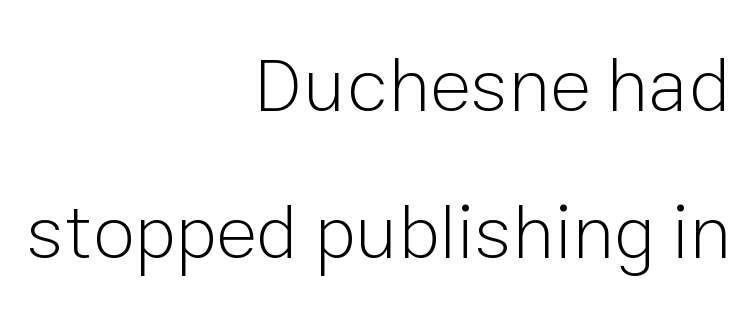
{"serif": "no", "italic": "no", "bold": "no", "weight": "light", "width": "normal", "stroke_contrast": "low", "x_height": "medium", "monospaced": "no", "underline": "no", "align": "right", "line_spacing": "loose", "line_spacing_ratio": 1.91, "letter_spacing": "normal", "letter_spacing_em": 0.0, "glyph_px": 77}
